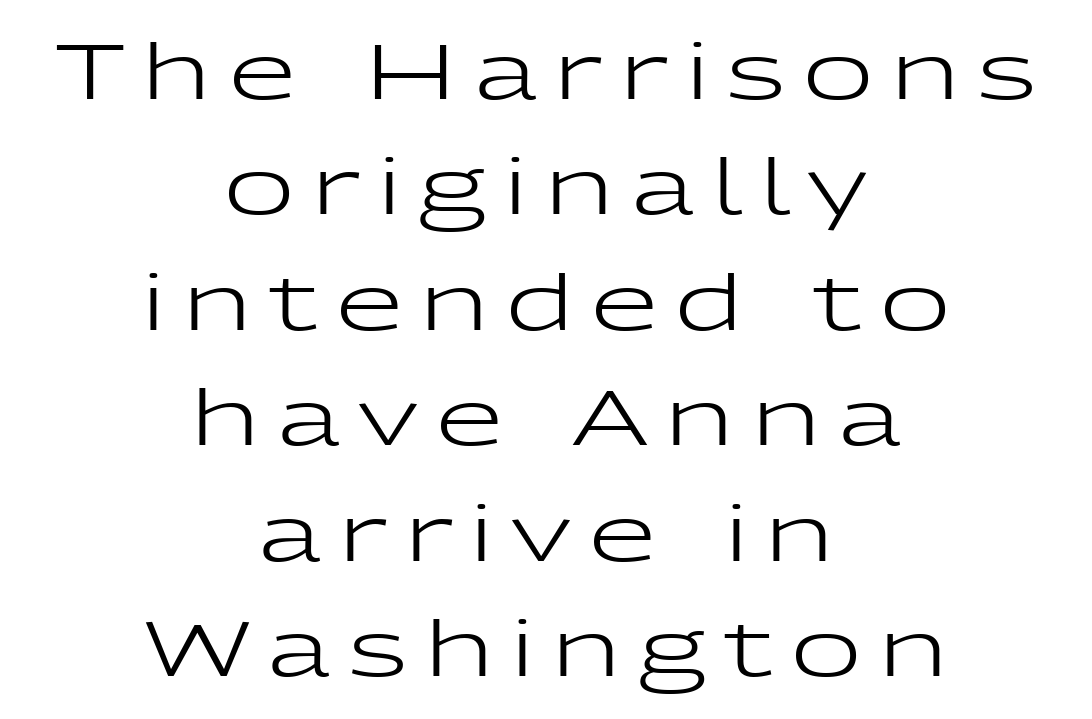
Q: Is the text bold? A: No.
Q: Is the text italic (slanted)? A: No, it is upright.
Q: Is the typeface a serif or a sans-serif typeface? A: Sans-serif.
Q: Is the text underlined? A: No.
Q: How is the paragraph aligned? A: Centered.
Q: Is the spacing between letters normal or unusually wide? A: Unusually wide.
Q: Is the spacing between lines tight, normal or loose? A: Normal.
Q: Width (condensed, normal, or wide)? A: Wide.
Q: Stroke contrast? A: Low.
Q: x-height? A: Medium.
Q: Monospaced? A: No.
